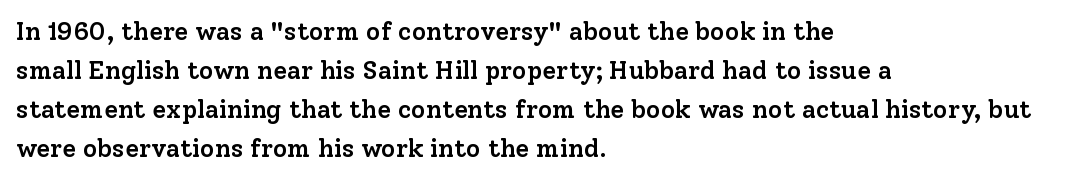
Nope, not italic — everything's standing straight. Semibold letterforms, between regular and bold. A typesetter would call this leading conventional body-copy spacing. Any mark beneath the type? The region is blank. The rendering anchors every line to the left-hand side. Letter spacing: default.
